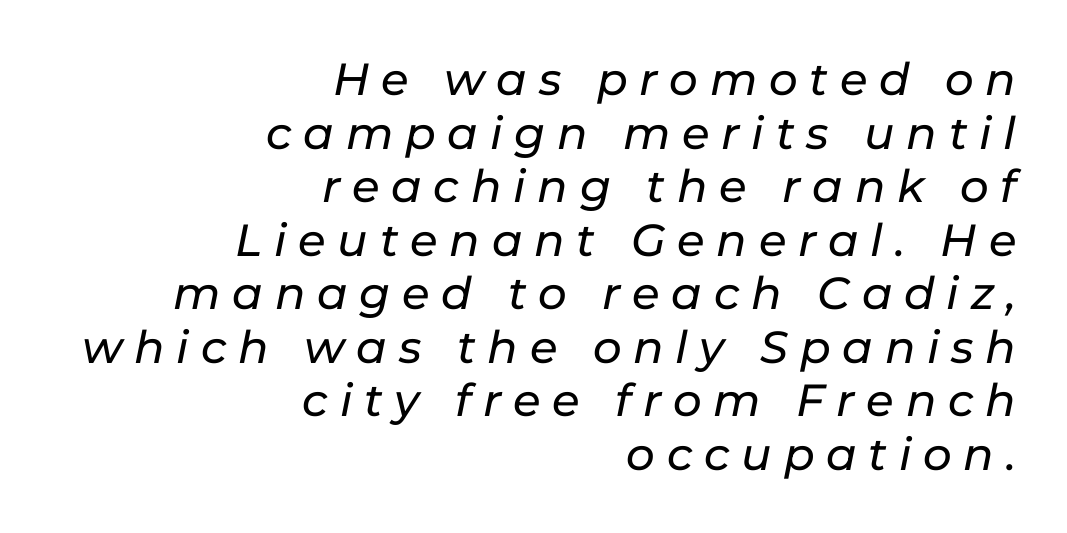
The image shows 45 px text type, italic (leaning right); set right-aligned, line spacing 1.19x, unusually wide letter spacing (+0.26 em), not underlined; low stroke contrast and a medium x-height.
